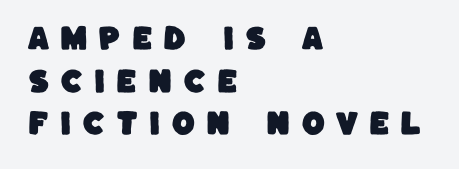
The image shows 27 px text type; set left-aligned, normal line spacing (1.58x), unusually wide letter spacing (+0.4 em), not underlined.
